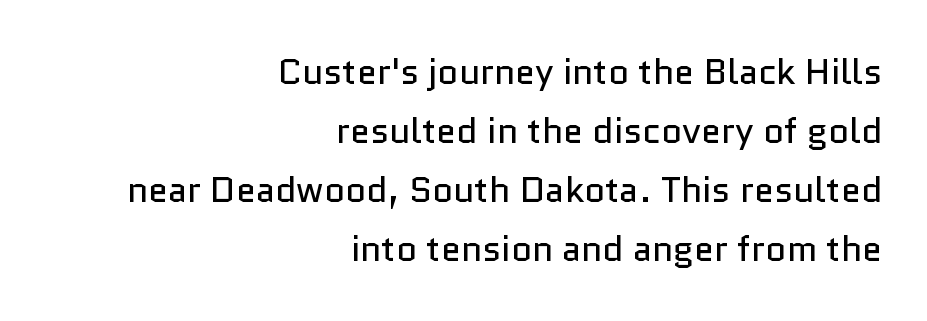
{"serif": "no", "italic": "no", "bold": "no", "weight": "regular", "width": "normal", "stroke_contrast": "low", "x_height": "medium", "monospaced": "no", "underline": "no", "align": "right", "line_spacing": "normal", "line_spacing_ratio": 1.64, "letter_spacing": "normal", "letter_spacing_em": 0.0, "glyph_px": 36}
